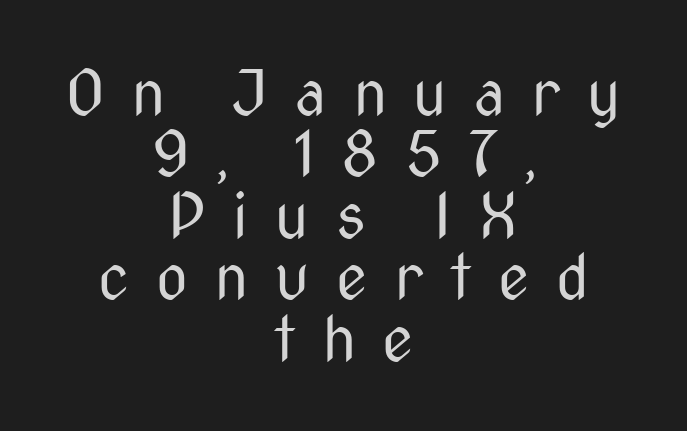
Look at the bottom of the vertical strokes: they stop flat, with no serifs. You could not count columns in this text — the font is proportionally spaced. Check under the words: just untouched page. The compositor balanced each line on the midline. The passage shown has open, widely tracked lettering throughout.
